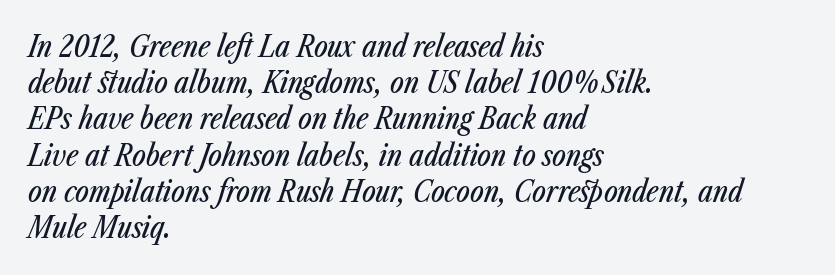
These lines are rendered in a variable-pitch font. All the whitespace from short lines collects on the right. Lines of text with bare space underneath. The letters are slanted; this is an italic face. Observe the ordinary spacing: letters are neighbours, not strangers. Baseline-to-baseline distance is the conventional proportion of letter height.
